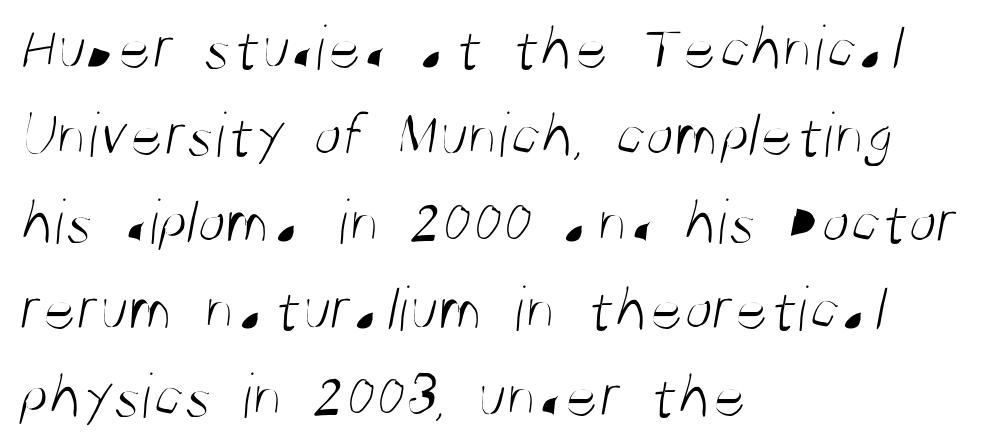
Q: Is the text bold? A: No.
Q: Is the typeface a serif or a sans-serif typeface? A: Sans-serif.
Q: Is the text underlined? A: No.
Q: How is the paragraph aligned? A: Left-aligned.
Q: Is the spacing between letters normal or unusually wide? A: Normal.
Q: Is the spacing between lines tight, normal or loose? A: Normal.
Q: Width (condensed, normal, or wide)? A: Condensed.
Q: Stroke contrast? A: Medium.
Q: x-height? A: Large.
Q: Monospaced? A: No.
